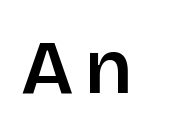
{"serif": "no", "italic": "no", "bold": "semi", "weight": "semibold", "width": "normal", "stroke_contrast": "low", "x_height": "large", "monospaced": "no", "underline": "no", "glyph_px": 77}
